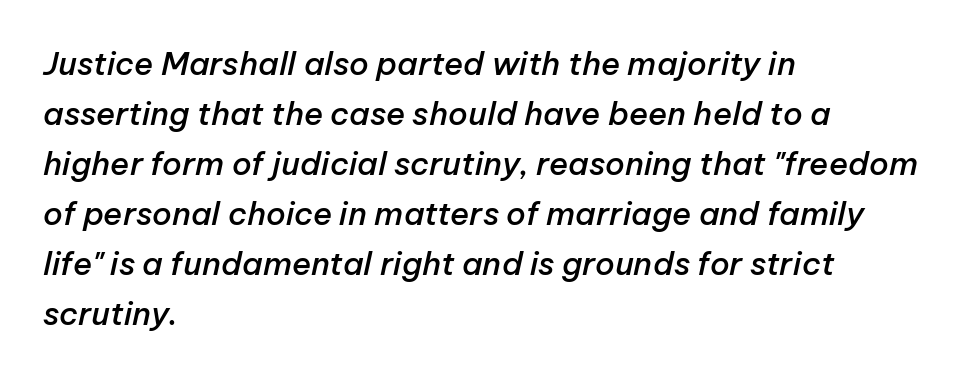
The image shows 32 px semibold type, italic (leaning right); set left-aligned, normal line spacing (1.56x), normal letter spacing, not underlined; low stroke contrast and a medium x-height.
